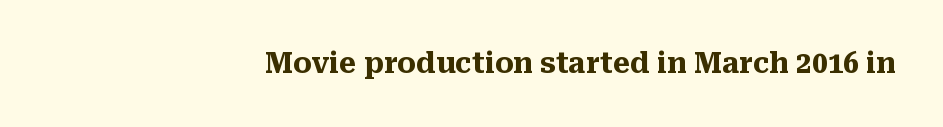
Q: Is the text bold? A: Yes.
Q: Is the text italic (slanted)? A: No, it is upright.
Q: Is the typeface a serif or a sans-serif typeface? A: Serif.
Q: Is the text underlined? A: No.
Q: How is the paragraph aligned? A: Right-aligned.
Q: Is the spacing between letters normal or unusually wide? A: Normal.
Q: Width (condensed, normal, or wide)? A: Normal.
Q: Stroke contrast? A: Medium.
Q: x-height? A: Medium.
Q: Monospaced? A: No.
